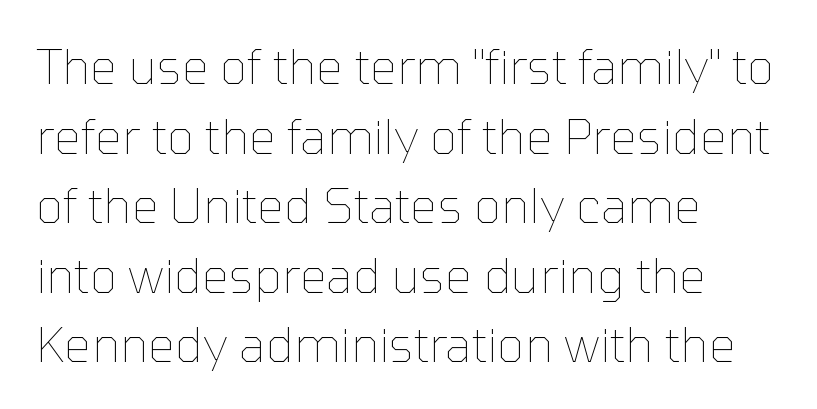
Do the characters align in a grid? No, the font is proportional. The strokes are not fattened; the text isn't bold. Lines of text with bare space underneath. How are the letters spaced? Ordinarily, with no added tracking. The designer left line spacing at the default.
